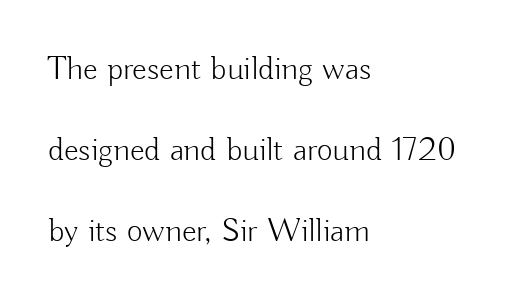
The image shows 34 px light sans-serif type, upright; set left-aligned, loose line spacing (2.38x), normal letter spacing, not underlined; low stroke contrast and a small x-height.
